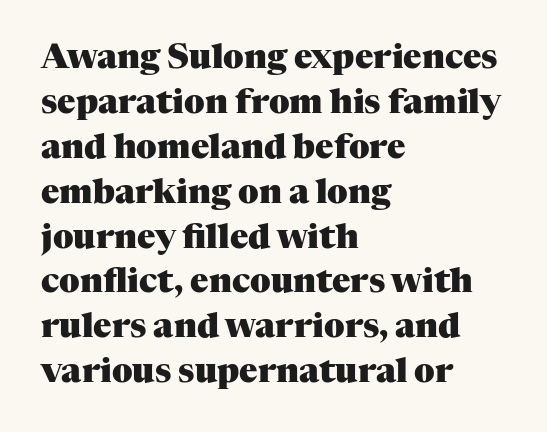
The face used here is rendered with its standard letterfit. Emphasis by weight is at full strength: bold. These lines were composed using upright roman letters. Little horizontal feet cap the strokes, marking this as serif type.
